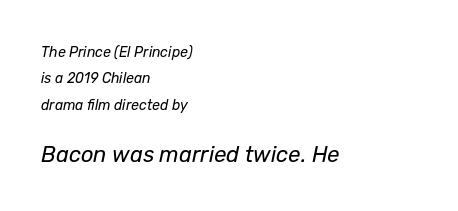
Tall strokes in this sample are angled rather than plumb. Anything drawn beneath the words? Only blank space. Compared with a typical body face, this is equally light or lighter still. These two chunks differ in scale, with the bottom chunk taking the larger measure. This sample uses plain, unmodified letter spacing.
